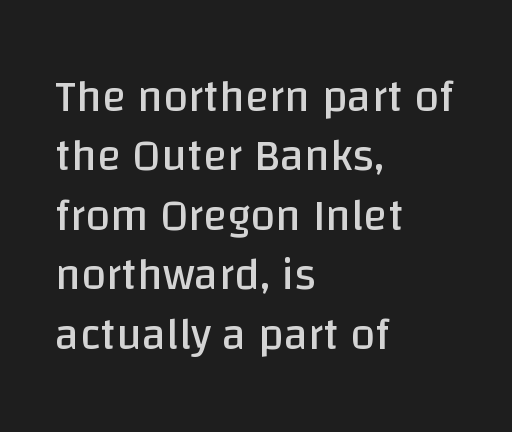
The image shows 45 px regular-weight sans-serif type, upright; set left-aligned, normal line spacing (1.32x), normal letter spacing, not underlined; low stroke contrast and a large x-height.
